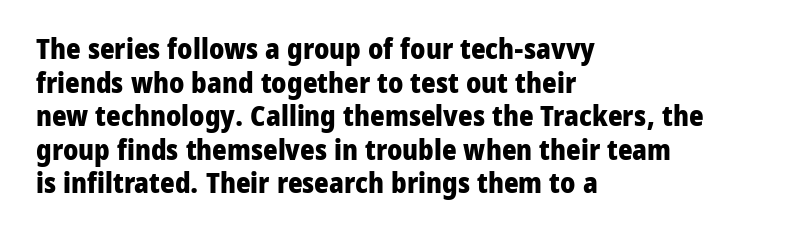
Tall strokes in this sample are plumb rather than angled. The typeface chosen for these lines omits serifs. Proportional: the letters do not fall into vertical columns. Between one letter and the next there's only the usual sliver of space. How heavy is the stroke? Heavy — this is a bold.
